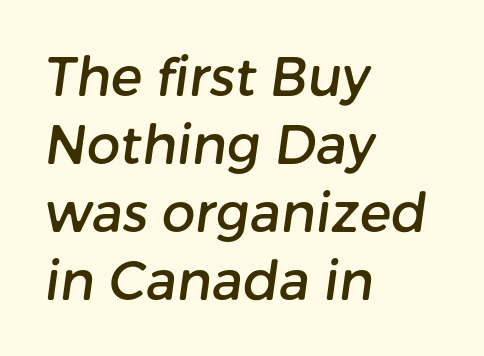
Type style note: lacks serifs. The letters advance in unequal steps, a hallmark of proportional type. Rule under the text: the space is simply empty. Observe the ordinary spacing: letters are neighbours, not strangers.
